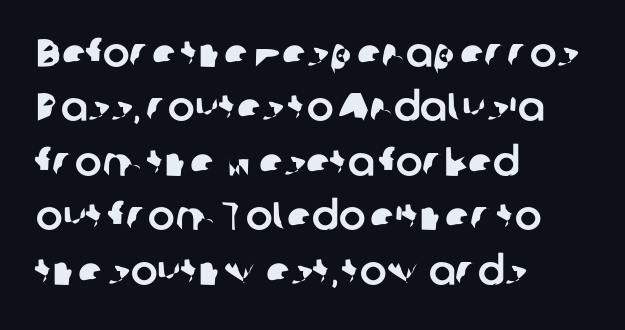
{"serif": "no", "width": "normal", "stroke_contrast": "low", "x_height": "medium", "monospaced": "no", "underline": "no", "align": "left", "line_spacing": "normal", "line_spacing_ratio": 1.36, "letter_spacing": "normal", "letter_spacing_em": 0.0, "glyph_px": 40}
